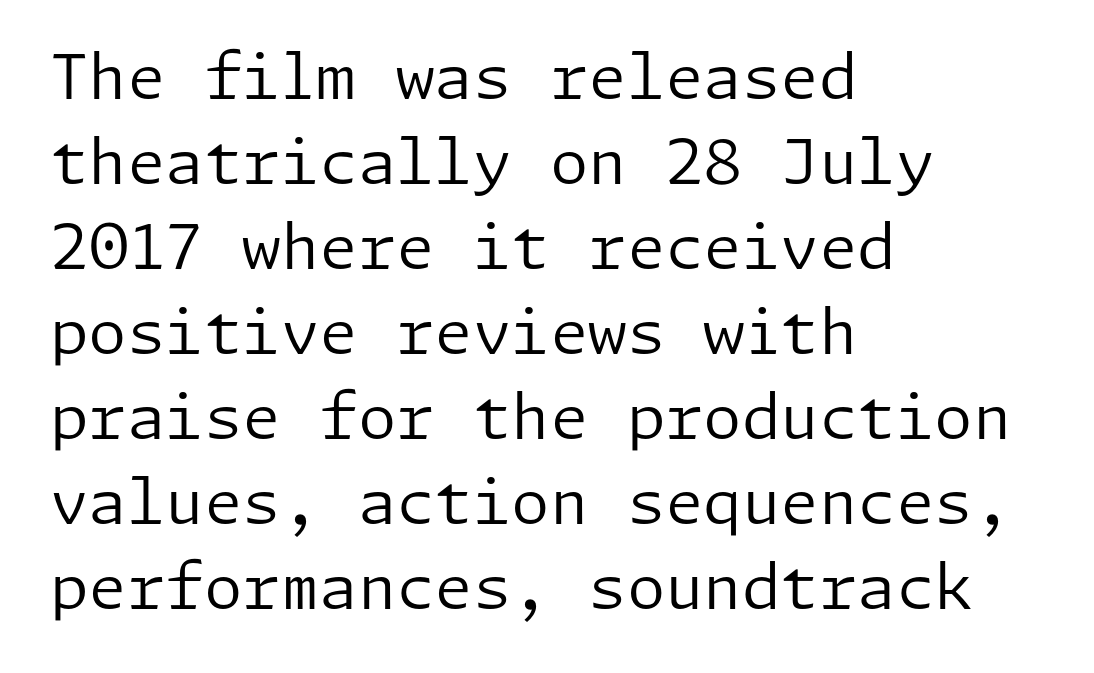
The image shows 62 px regular-weight sans-serif type, upright; set left-aligned, normal line spacing (1.37x), normal letter spacing, not underlined; low stroke contrast and a medium x-height.
